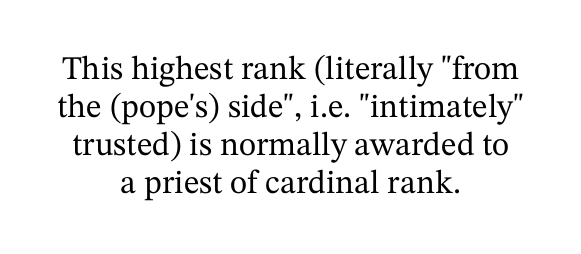
Type style note: has serifs. The text block is weighted toward neither margin, spreading evenly from the middle. Rule under the text: the space is simply empty. Words appear dense and cohesive because spacing is normal. Students, observe: this is what under-led, compact text looks like.
